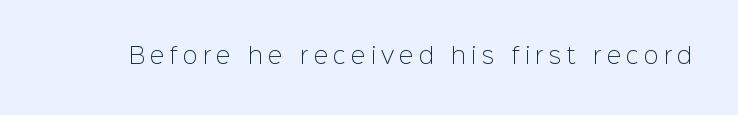
No heavy texture on the line: the type isn't bold. This sample uses expanded letter spacing, leaving extra air between glyphs. Just letters on the line, the space beneath them empty. The font's upright variant was chosen for this text.
